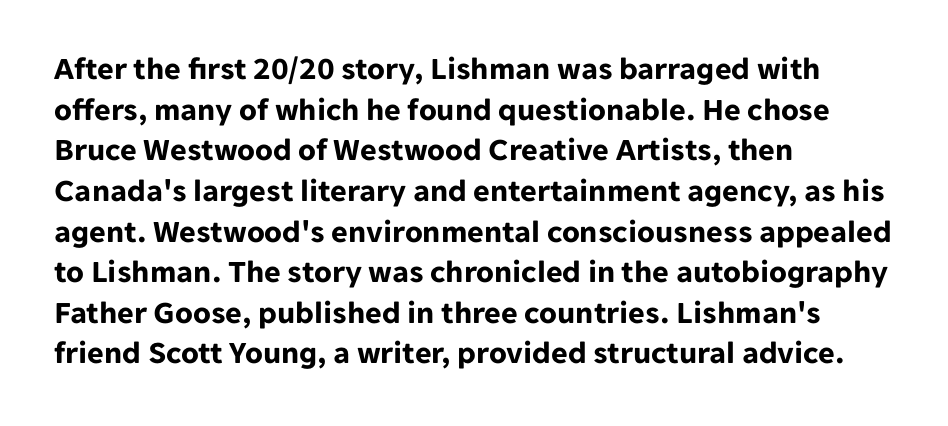
The image shows 32 px bold sans-serif type, upright; set left-aligned, normal line spacing (1.27x), normal letter spacing, not underlined; low stroke contrast and a medium x-height.
